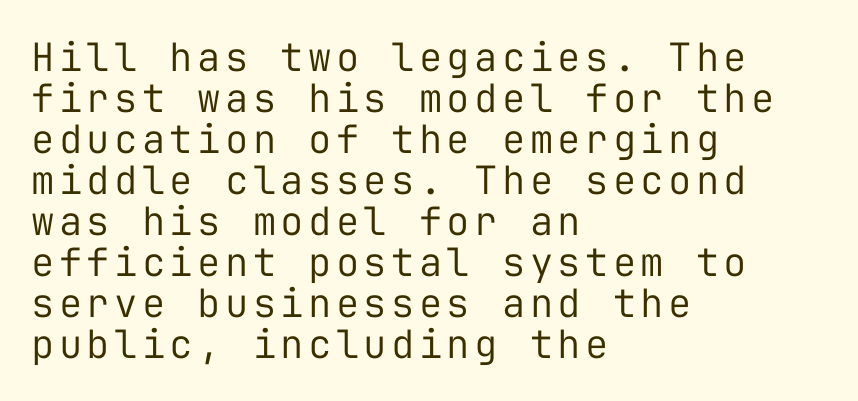
{"serif": "no", "italic": "no", "bold": "no", "weight": "regular", "width": "normal", "stroke_contrast": "low", "x_height": "medium", "monospaced": "yes", "underline": "no", "align": "left", "line_spacing": "tight", "line_spacing_ratio": 1.05, "glyph_px": 39}
